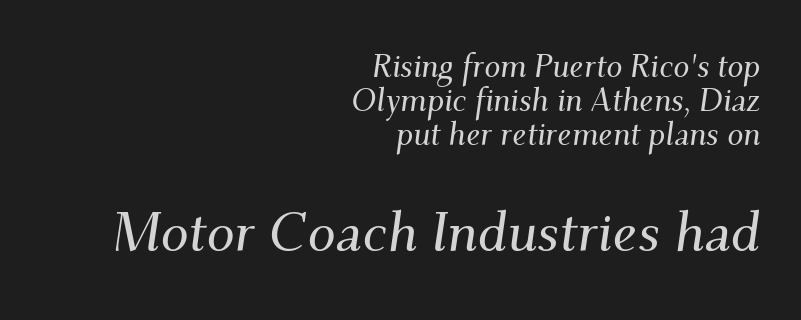
This sample uses a serif face. Is this a fixed-width face? No — the glyphs have proportional, varying widths. Words float on clear page, feet unadorned. What stands out about the letter spacing? Nothing — it is the standard amount.
